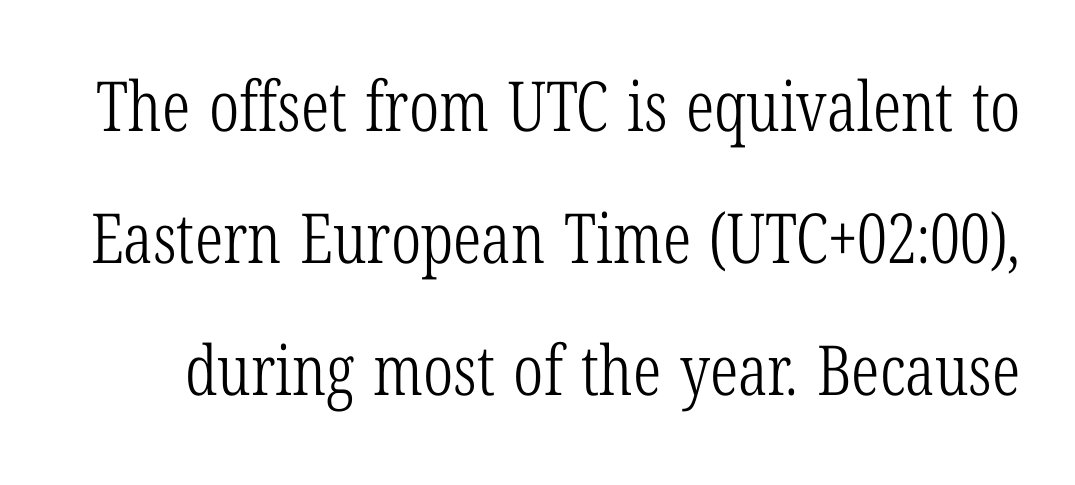
Q: Is the text bold? A: No.
Q: Is the text italic (slanted)? A: No, it is upright.
Q: Is the typeface a serif or a sans-serif typeface? A: Serif.
Q: Is the text underlined? A: No.
Q: Is the spacing between letters normal or unusually wide? A: Normal.
Q: Is the spacing between lines tight, normal or loose? A: Loose.
Q: Width (condensed, normal, or wide)? A: Condensed.
Q: Stroke contrast? A: Low.
Q: x-height? A: Medium.
Q: Monospaced? A: No.
